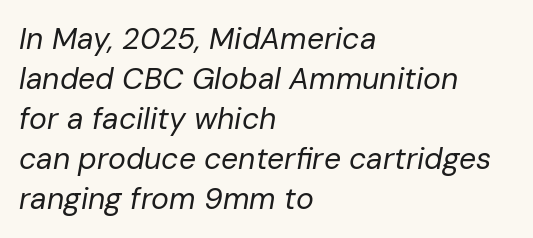
{"italic": "yes", "lean": "right", "slant_degrees": 10, "bold": "no", "weight": "regular", "width": "normal", "stroke_contrast": "low", "x_height": "medium", "monospaced": "no", "underline": "no", "align": "left", "line_spacing": "normal", "line_spacing_ratio": 1.33, "letter_spacing": "normal", "letter_spacing_em": 0.0, "glyph_px": 30}
